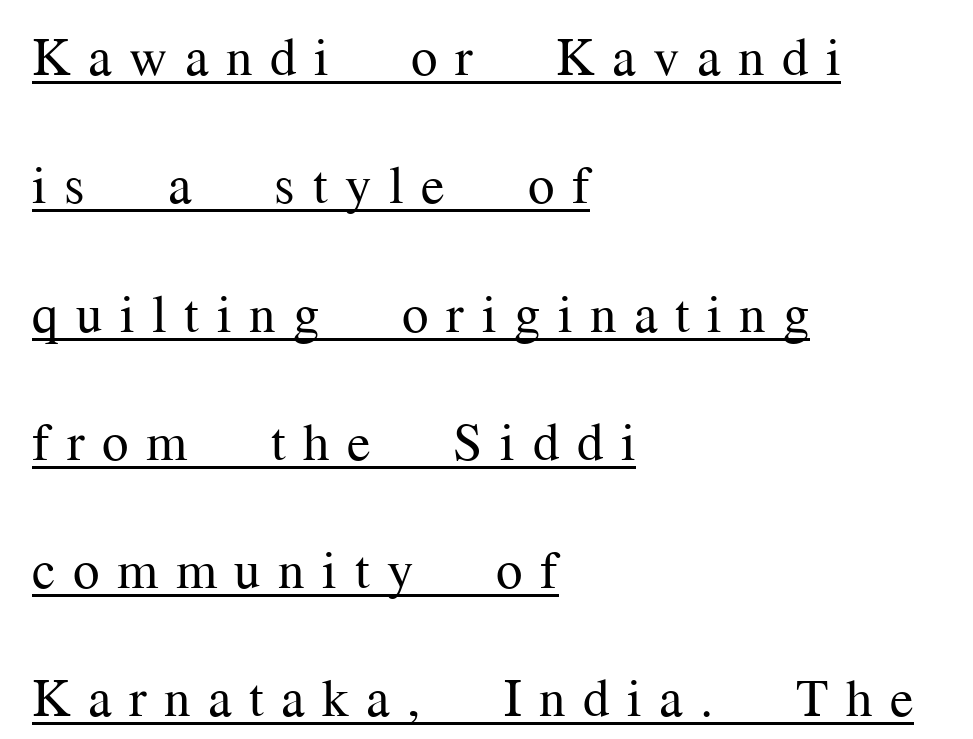
Q: Is the text bold? A: No.
Q: Is the text italic (slanted)? A: No, it is upright.
Q: Is the typeface a serif or a sans-serif typeface? A: Serif.
Q: Is the text underlined? A: Yes.
Q: How is the paragraph aligned? A: Left-aligned.
Q: Is the spacing between letters normal or unusually wide? A: Unusually wide.
Q: Is the spacing between lines tight, normal or loose? A: Loose.
Q: Width (condensed, normal, or wide)? A: Normal.
Q: Stroke contrast? A: Medium.
Q: x-height? A: Medium.
Q: Monospaced? A: No.
